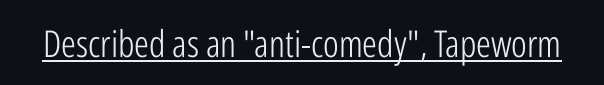
{"serif": "no", "italic": "no", "bold": "no", "weight": "light", "width": "condensed", "stroke_contrast": "low", "x_height": "medium", "monospaced": "no", "underline": "yes", "letter_spacing": "normal", "letter_spacing_em": 0.0, "glyph_px": 37}
